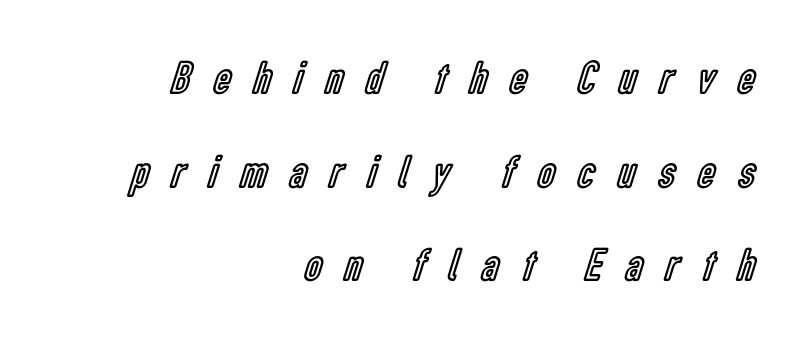
Short and long lines alike share a common ending point at right. The passage shown is typed in a proportional face where columns would drift. A great deal of white space separates one row of letters from the next. A clean baseline with only descenders dipping below it.
